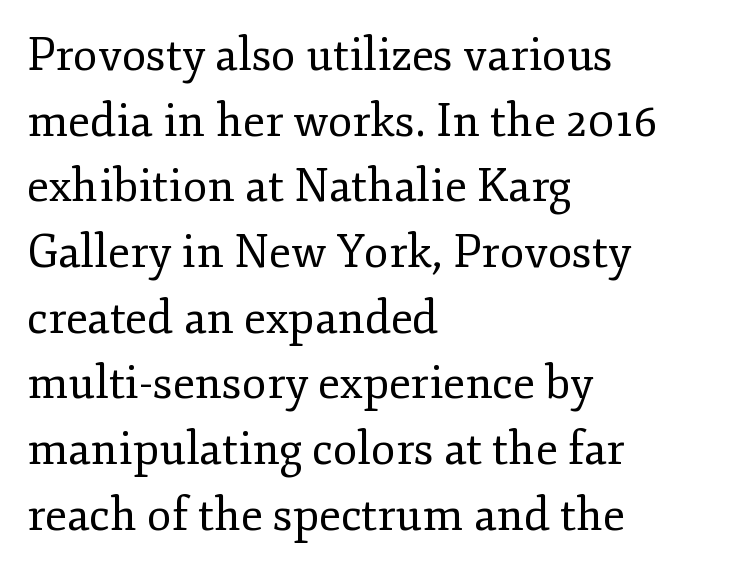
The image shows 45 px regular-weight serif type, upright; set left-aligned, normal line spacing (1.46x), normal letter spacing, not underlined; low stroke contrast and a small x-height.
